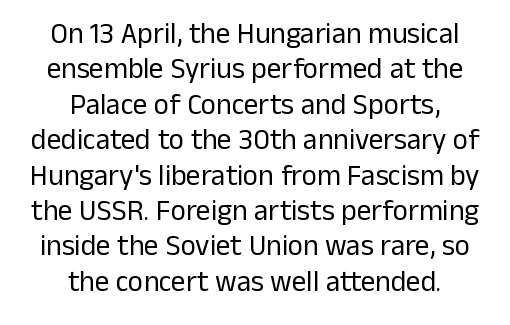
{"serif": "no", "italic": "no", "bold": "no", "weight": "regular", "width": "normal", "stroke_contrast": "low", "x_height": "medium", "monospaced": "no", "underline": "no", "align": "center", "line_spacing_ratio": 1.22, "letter_spacing": "normal", "letter_spacing_em": 0.0, "glyph_px": 29}
